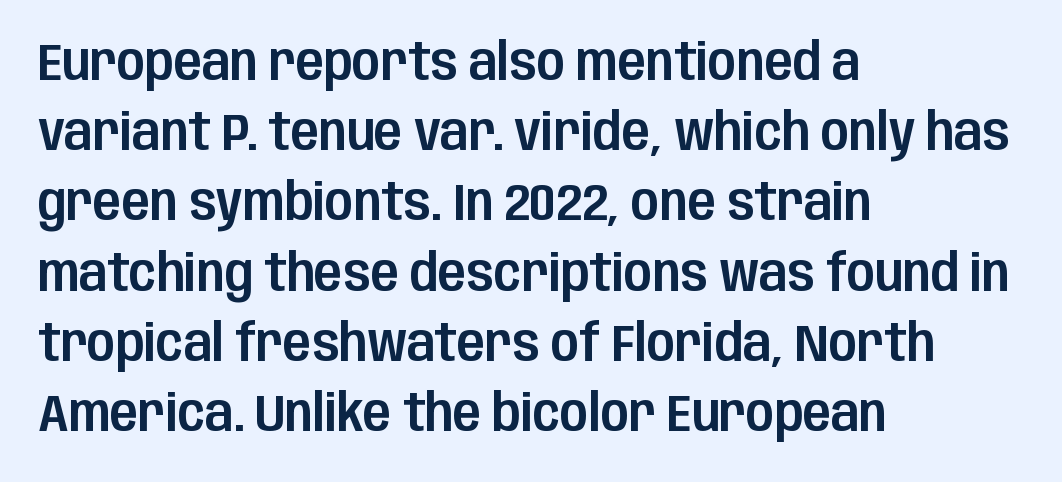
Q: Is the text italic (slanted)? A: No, it is upright.
Q: Is the typeface a serif or a sans-serif typeface? A: Sans-serif.
Q: Is the text underlined? A: No.
Q: How is the paragraph aligned? A: Left-aligned.
Q: Is the spacing between letters normal or unusually wide? A: Normal.
Q: Is the spacing between lines tight, normal or loose? A: Normal.
Q: Width (condensed, normal, or wide)? A: Condensed.
Q: Stroke contrast? A: Low.
Q: x-height? A: Large.
Q: Monospaced? A: No.
